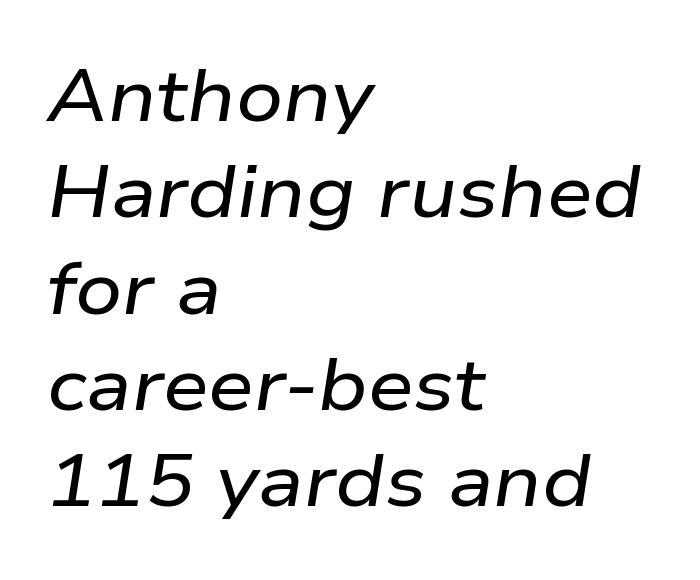
Q: Is the text italic (slanted)? A: Yes, it leans right by about 9 degrees.
Q: Is the text underlined? A: No.
Q: How is the paragraph aligned? A: Left-aligned.
Q: Is the spacing between letters normal or unusually wide? A: Normal.
Q: Is the spacing between lines tight, normal or loose? A: Normal.
Q: Width (condensed, normal, or wide)? A: Wide.
Q: Stroke contrast? A: Low.
Q: x-height? A: Medium.
Q: Monospaced? A: No.
